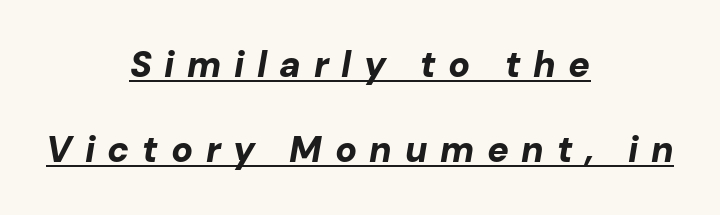
The image shows 36 px bold type, italic (leaning right); set centered, loose line spacing (2.36x), unusually wide letter spacing (+0.35 em), underlined; low stroke contrast and a medium x-height.
